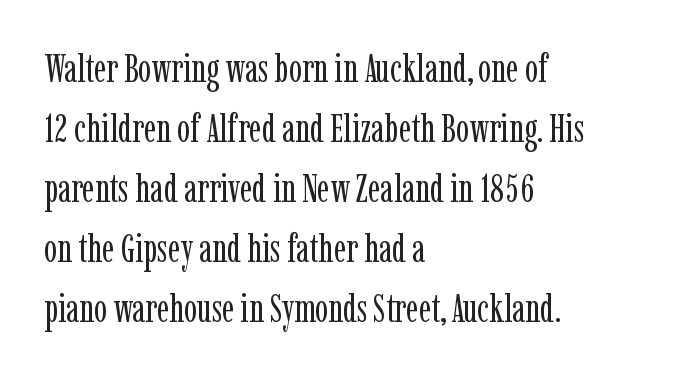
One-word summary of the alignment: left. Little horizontal feet cap the strokes, marking this as serif type. The space between consecutive lines is moderate. Stems here are at most as thick as an everyday book face. Glyph-to-glyph distance matches everyday printed text. Rule under the text: the space is simply empty.
